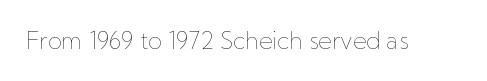
{"italic": "no", "bold": "no", "underline": "no", "letter_spacing": "normal", "letter_spacing_em": 0.0, "glyph_px": 23}
